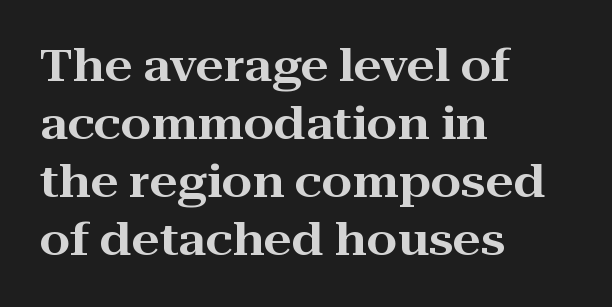
The image shows 44 px wide serif type, upright; set left-aligned, normal line spacing (1.32x), normal letter spacing, not underlined; high stroke contrast and a medium x-height.
